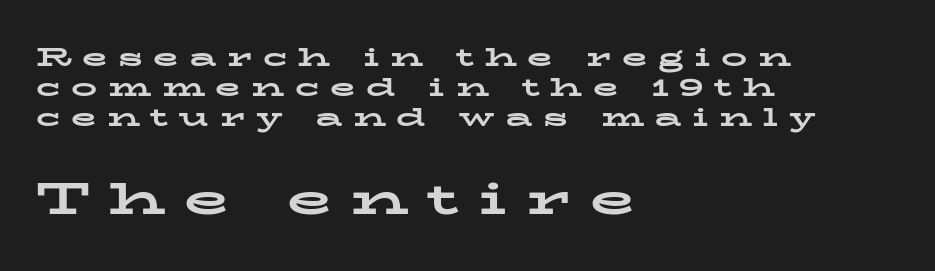
Q: Is the text bold? A: Yes.
Q: Is the text italic (slanted)? A: No, it is upright.
Q: Is the typeface a serif or a sans-serif typeface? A: Serif.
Q: Is the text underlined? A: No.
Q: How is the paragraph aligned? A: Left-aligned.
Q: Is the spacing between letters normal or unusually wide? A: Unusually wide.
Q: Is the spacing between lines tight, normal or loose? A: Tight.
Q: Which block of text is set in a larger size, the first (top) or the second (bottom)? A: The second (bottom) one.
Q: Width (condensed, normal, or wide)? A: Wide.
Q: Stroke contrast? A: Low.
Q: x-height? A: Medium.
Q: Monospaced? A: No.
